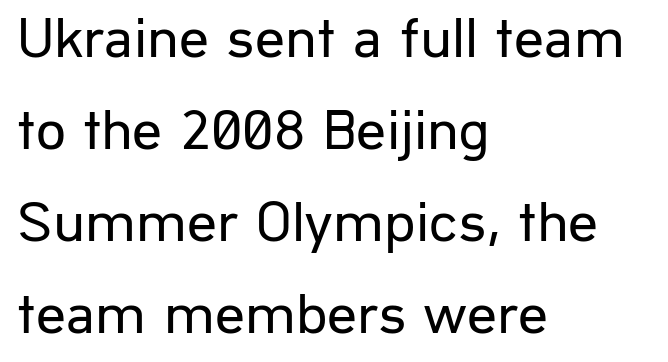
The image shows 59 px regular-weight sans-serif type, upright; set left-aligned, normal line spacing (1.56x), normal letter spacing, not underlined; low stroke contrast and a medium x-height.
